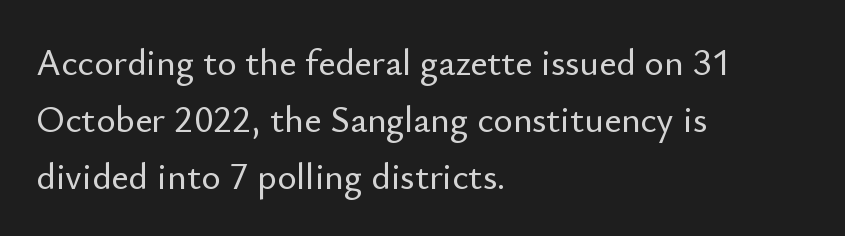
The image shows 37 px sans-serif type, upright; set left-aligned, normal line spacing (1.54x), normal letter spacing, not underlined; low stroke contrast and a small x-height.
